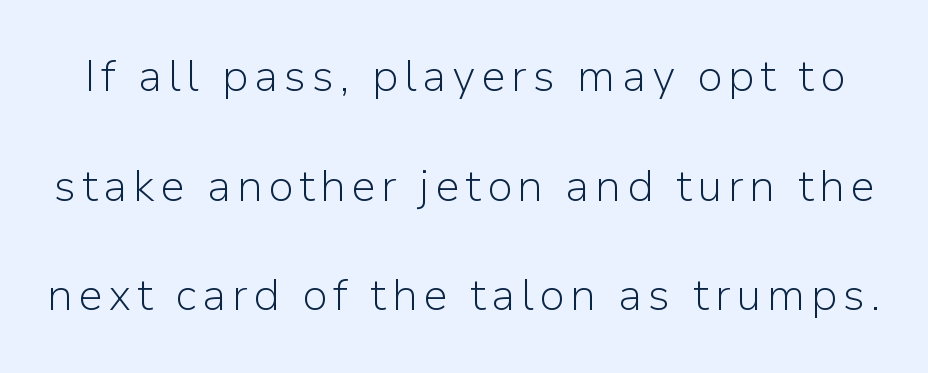
The image shows 44 px light sans-serif type, upright; set loose line spacing (2.49x), not underlined; low stroke contrast and a medium x-height.
